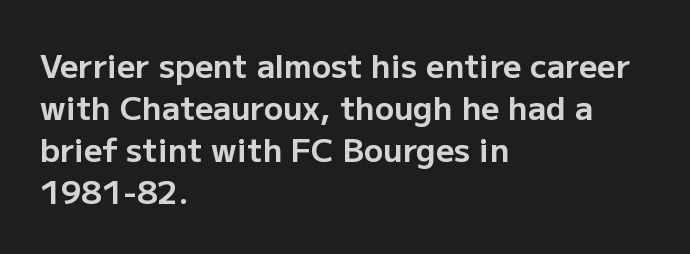
{"serif": "no", "italic": "no", "bold": "yes", "weight": "bold", "width": "normal", "stroke_contrast": "low", "x_height": "medium", "monospaced": "no", "underline": "no", "align": "left", "line_spacing": "normal", "line_spacing_ratio": 1.31, "letter_spacing": "normal", "letter_spacing_em": 0.0, "glyph_px": 32}
